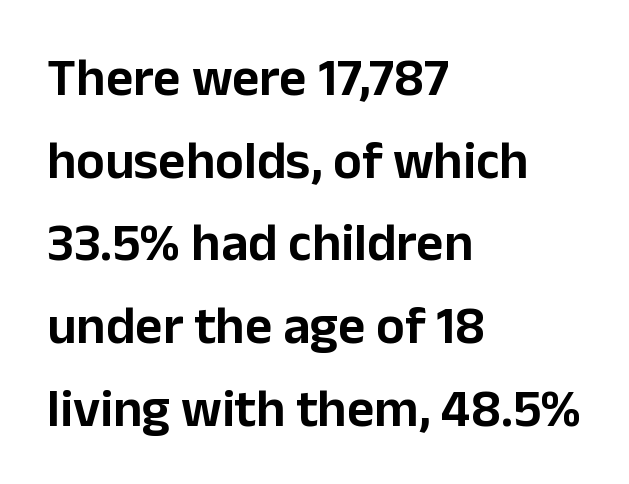
The image shows 53 px sans-serif type, upright; set left-aligned, normal line spacing (1.56x), normal letter spacing, not underlined; low stroke contrast and a medium x-height.
